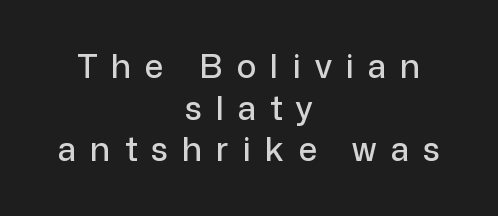
The image shows 33 px sans-serif type, upright; set centered, normal line spacing (1.26x), unusually wide letter spacing (+0.43 em), not underlined; low stroke contrast and a medium x-height.
